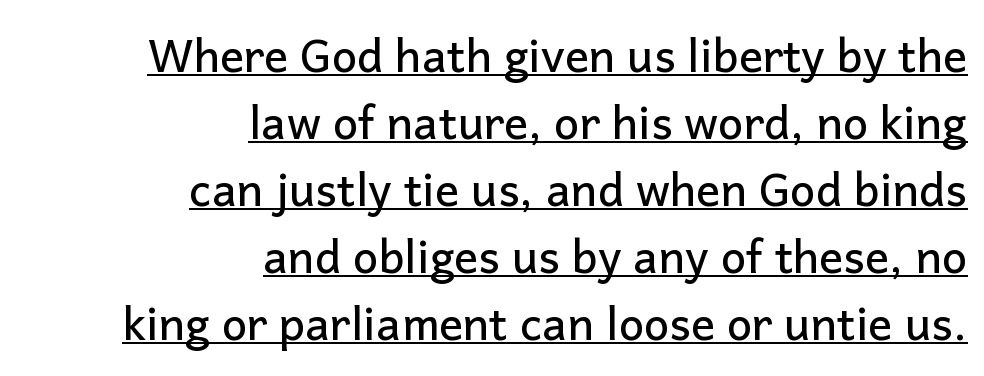
The image shows 45 px sans-serif type, upright; set right-aligned, normal line spacing (1.49x), normal letter spacing, underlined; low stroke contrast and a medium x-height.
